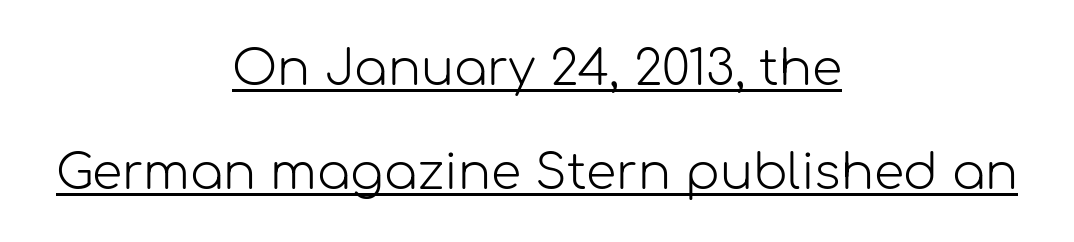
These lines keep a tight, regular rhythm from letter to letter. Reading down the block, each line starts at a different indent, mirrored at its end. Compared with a typical body face, this is equally light or lighter still. This rendering features underlined lettering. Note: no serifs on the glyphs.
